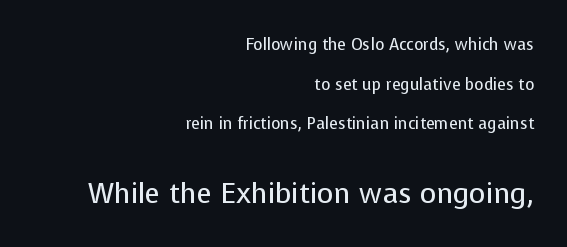
Varying glyph widths throughout — classic text-font behaviour. Letters rest on an invisible, unmarked baseline. The passage shown begins with its smaller block and ends with its larger one. Where is the straight margin? On the right. There is no visible air inserted between adjacent glyphs. Reading down the column, the eye jumps a long way to each next line.
